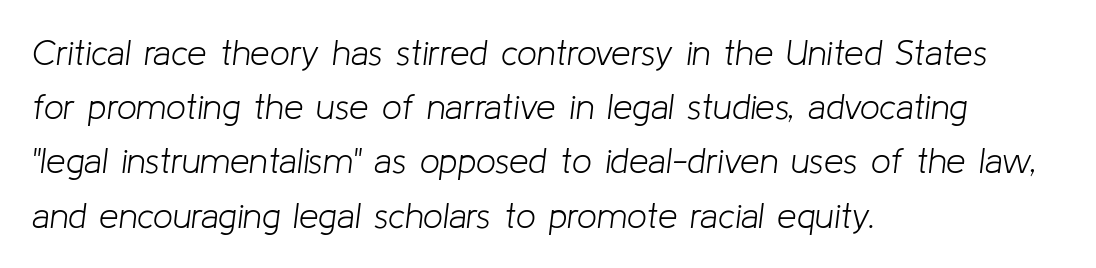
The image shows 35 px light type, italic (leaning right); set left-aligned, normal line spacing (1.55x), normal letter spacing, not underlined; low stroke contrast and a medium x-height.
